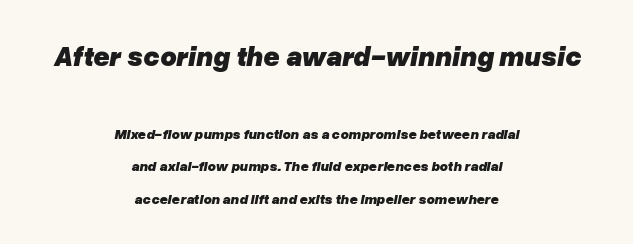
Q: Is the text bold? A: Yes.
Q: Is the text italic (slanted)? A: Yes, it leans right by about 10 degrees.
Q: Is the text underlined? A: No.
Q: How is the paragraph aligned? A: Centered.
Q: Is the spacing between letters normal or unusually wide? A: Normal.
Q: Is the spacing between lines tight, normal or loose? A: Loose.
Q: Which block of text is set in a larger size, the first (top) or the second (bottom)? A: The first (top) one.
Q: Width (condensed, normal, or wide)? A: Normal.
Q: Stroke contrast? A: Low.
Q: x-height? A: Medium.
Q: Monospaced? A: No.
